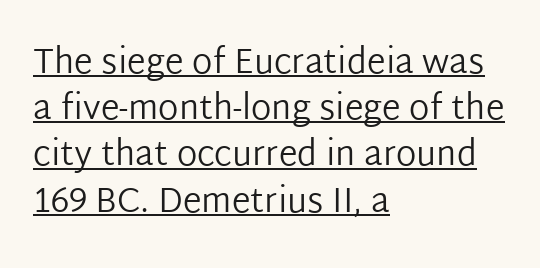
Q: Is the text bold? A: No.
Q: Is the text italic (slanted)? A: No, it is upright.
Q: Is the typeface a serif or a sans-serif typeface? A: Sans-serif.
Q: Is the text underlined? A: Yes.
Q: How is the paragraph aligned? A: Left-aligned.
Q: Is the spacing between letters normal or unusually wide? A: Normal.
Q: Is the spacing between lines tight, normal or loose? A: Normal.
Q: Width (condensed, normal, or wide)? A: Normal.
Q: Stroke contrast? A: Low.
Q: x-height? A: Medium.
Q: Monospaced? A: No.
